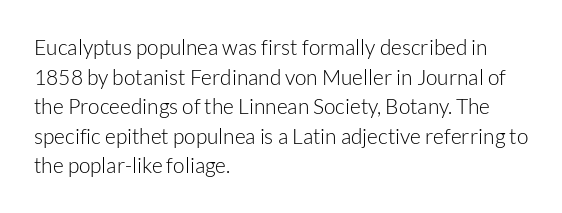
The image shows 21 px text type, upright; set left-aligned, normal line spacing (1.41x), normal letter spacing, not underlined.
